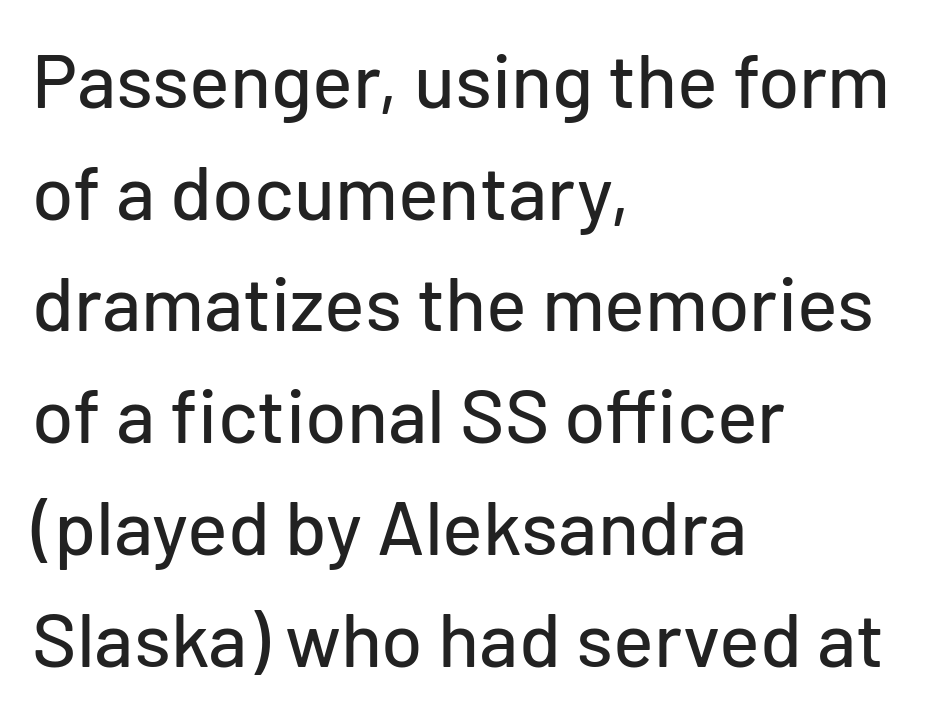
The image shows 76 px sans-serif type, upright; set left-aligned, normal line spacing (1.47x), normal letter spacing, not underlined; low stroke contrast and a medium x-height.
